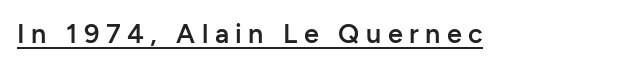
The image shows 27 px text type, upright; set unusually wide letter spacing (+0.24 em), underlined.
